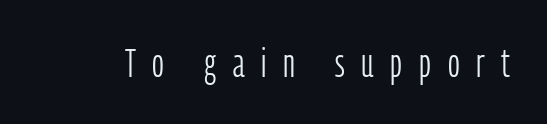
{"serif": "no", "italic": "no", "bold": "no", "weight": "light", "width": "condensed", "stroke_contrast": "low", "x_height": "medium", "monospaced": "no", "underline": "no", "letter_spacing": "wide", "letter_spacing_em": 0.41, "glyph_px": 41}
